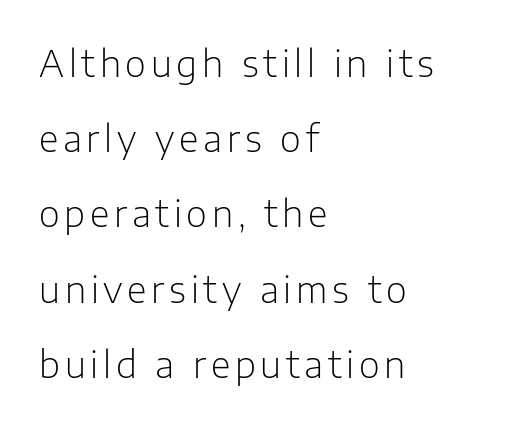
Q: Is the text bold? A: No.
Q: Is the text italic (slanted)? A: No, it is upright.
Q: Is the typeface a serif or a sans-serif typeface? A: Sans-serif.
Q: Is the text underlined? A: No.
Q: How is the paragraph aligned? A: Left-aligned.
Q: Is the spacing between lines tight, normal or loose? A: Loose.
Q: Width (condensed, normal, or wide)? A: Normal.
Q: Stroke contrast? A: Low.
Q: x-height? A: Medium.
Q: Monospaced? A: No.
